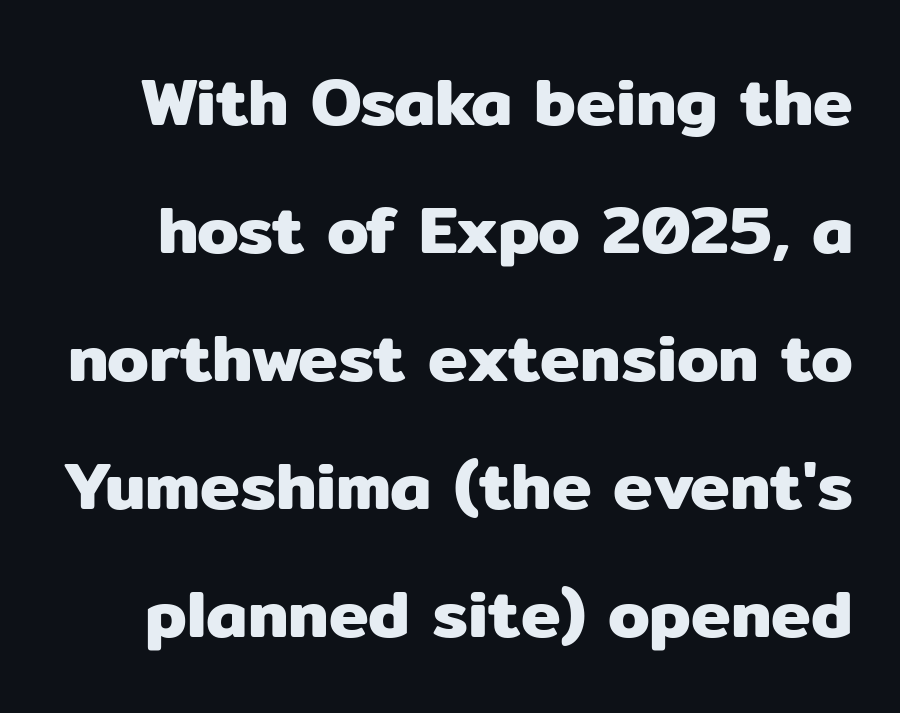
A great deal of white space separates one row of letters from the next. Ascenders rise straight up at ninety degrees. These lines keep a tight, regular rhythm from letter to letter. Note the varied advance widths — an 'i' is clearly narrower than an 'm'. The passage shown is not underscored anywhere.
